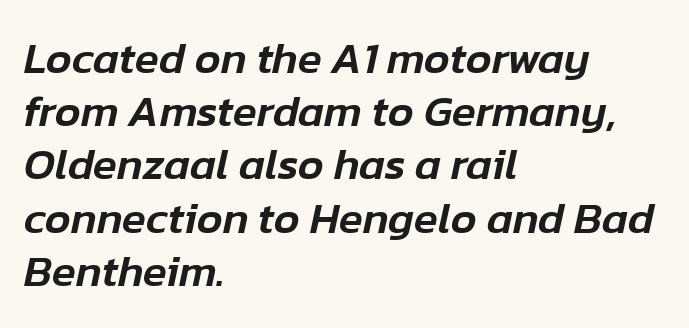
The image shows 44 px text type, italic (leaning right); set left-aligned, line spacing 1.21x, normal letter spacing, not underlined; low stroke contrast and a medium x-height.
